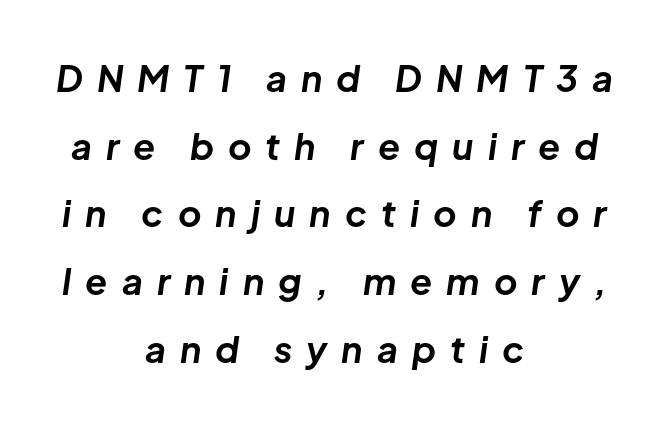
The image shows 36 px bold type, italic (leaning right); set centered, line spacing 1.88x, unusually wide letter spacing (+0.39 em), not underlined; low stroke contrast and a medium x-height.
